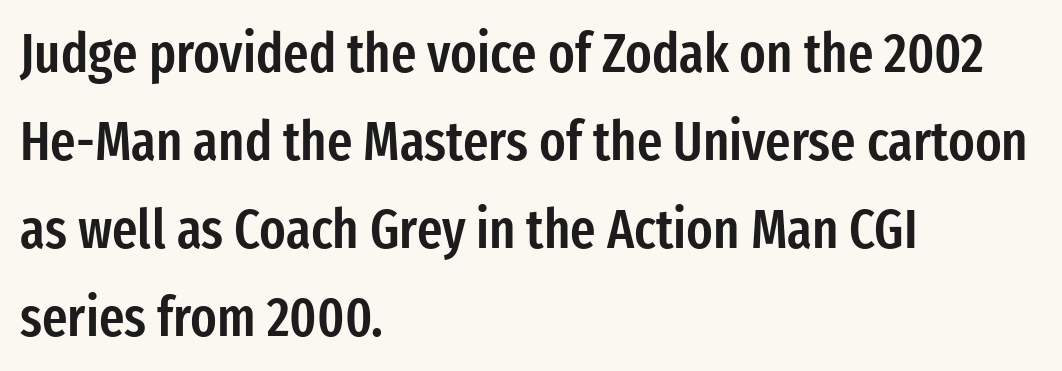
{"serif": "no", "italic": "no", "bold": "semi", "weight": "semibold", "width": "condensed", "stroke_contrast": "low", "x_height": "medium", "monospaced": "no", "underline": "no", "align": "left", "line_spacing": "normal", "line_spacing_ratio": 1.6, "letter_spacing": "normal", "letter_spacing_em": 0.0, "glyph_px": 55}
